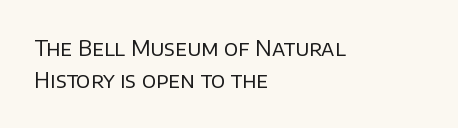
The image shows 21 px text type, upright; set left-aligned, normal line spacing (1.53x), normal letter spacing, not underlined.
